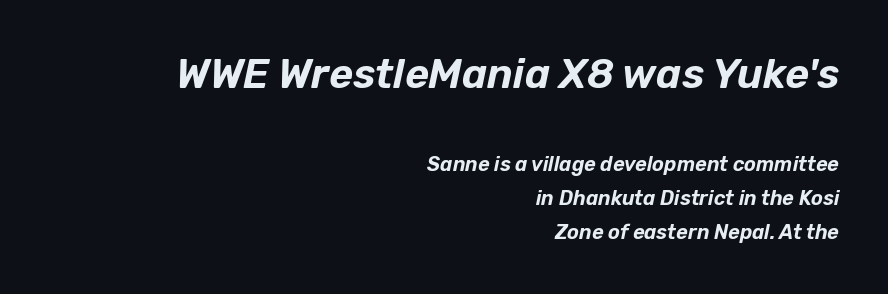
Compared with typical body copy, the letter spacing here is the same. Do the characters align in a grid? No, the font is proportional. The words here are not underlined. Type size steps down from the first block to the second.
